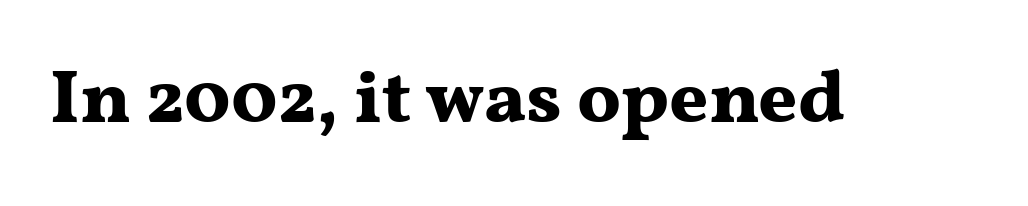
{"serif": "yes", "italic": "no", "bold": "yes", "weight": "bold", "width": "wide", "stroke_contrast": "medium", "x_height": "medium", "monospaced": "no", "underline": "no", "letter_spacing": "normal", "letter_spacing_em": 0.0, "glyph_px": 75}
